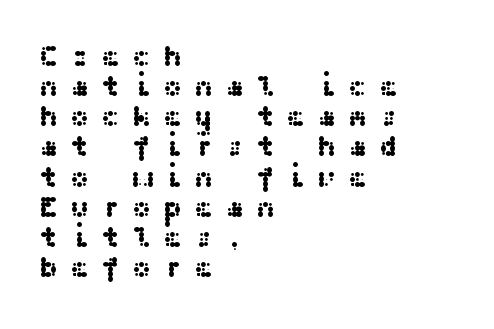
Q: Is the text italic (slanted)? A: No, it is upright.
Q: Is the typeface a serif or a sans-serif typeface? A: Sans-serif.
Q: Is the text underlined? A: No.
Q: How is the paragraph aligned? A: Left-aligned.
Q: Is the spacing between letters normal or unusually wide? A: Unusually wide.
Q: Is the spacing between lines tight, normal or loose? A: Tight.
Q: Width (condensed, normal, or wide)? A: Wide.
Q: Stroke contrast? A: Medium.
Q: x-height? A: Medium.
